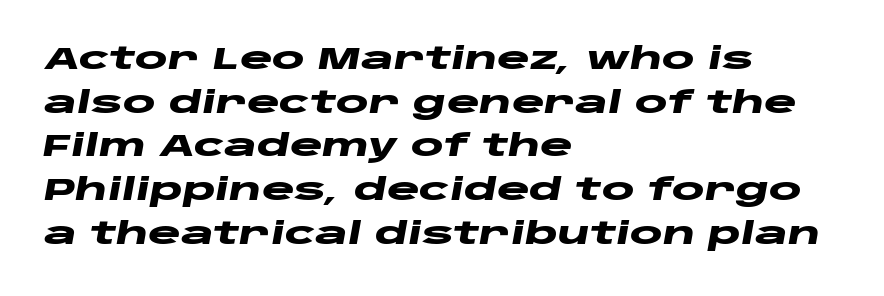
Q: Is the text bold? A: Yes.
Q: Is the text italic (slanted)? A: Yes, it leans right by about 10 degrees.
Q: Is the text underlined? A: No.
Q: How is the paragraph aligned? A: Left-aligned.
Q: Is the spacing between letters normal or unusually wide? A: Normal.
Q: Is the spacing between lines tight, normal or loose? A: Normal.
Q: Width (condensed, normal, or wide)? A: Wide.
Q: Stroke contrast? A: Low.
Q: x-height? A: Large.
Q: Monospaced? A: No.
